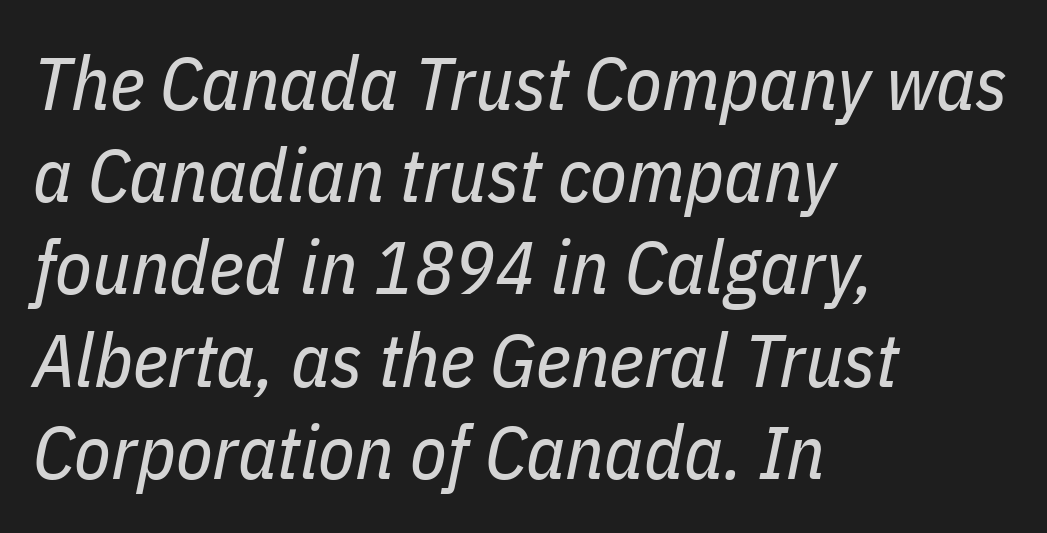
Q: Is the text bold? A: No.
Q: Is the text italic (slanted)? A: Yes, it leans right by about 11 degrees.
Q: Is the text underlined? A: No.
Q: How is the paragraph aligned? A: Left-aligned.
Q: Is the spacing between letters normal or unusually wide? A: Normal.
Q: Width (condensed, normal, or wide)? A: Condensed.
Q: Stroke contrast? A: Low.
Q: x-height? A: Medium.
Q: Monospaced? A: No.
